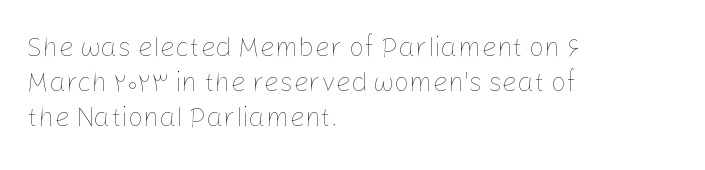
Q: Is the text bold? A: No.
Q: Is the text italic (slanted)? A: No, it is upright.
Q: Is the text underlined? A: No.
Q: How is the paragraph aligned? A: Left-aligned.
Q: Is the spacing between letters normal or unusually wide? A: Normal.
Q: Is the spacing between lines tight, normal or loose? A: Normal.
